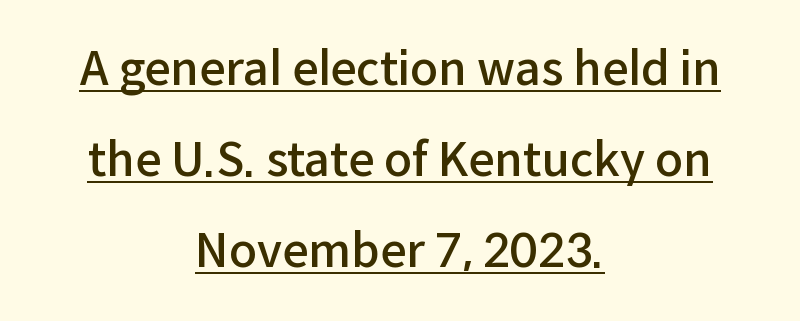
Q: Is the text bold? A: Semi-bold.
Q: Is the text italic (slanted)? A: No, it is upright.
Q: Is the typeface a serif or a sans-serif typeface? A: Sans-serif.
Q: Is the text underlined? A: Yes.
Q: How is the paragraph aligned? A: Centered.
Q: Is the spacing between letters normal or unusually wide? A: Normal.
Q: Is the spacing between lines tight, normal or loose? A: Loose.
Q: Width (condensed, normal, or wide)? A: Normal.
Q: Stroke contrast? A: Low.
Q: x-height? A: Medium.
Q: Monospaced? A: No.
